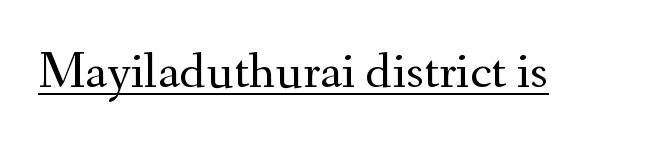
The image shows 53 px regular-weight serif type, upright; set normal letter spacing, underlined; medium stroke contrast and a small x-height.
